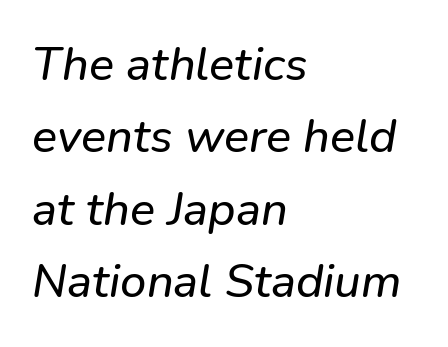
Character widths vary here, with narrow letters taking less room than wide ones. Vertically, the passage feels balanced, rows spaced as you'd expect. If you drew a line through each stem, it would be angled. Default kerning and tracking; the words read as compact shapes.
